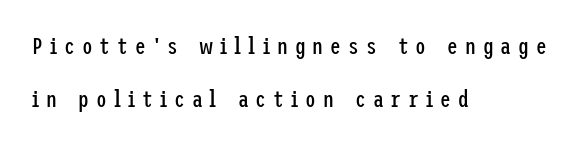
The passage shown has open, widely tracked lettering throughout. The ragged edge is on the right, which tells us the setting is flush left. Horizontal bands of white between lines are thick stripes. Every character sits straight up, as roman type does.
